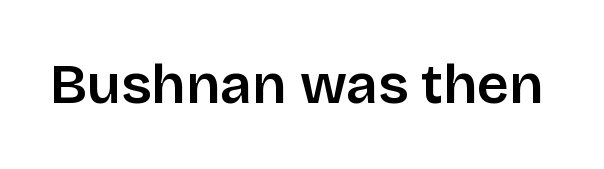
{"serif": "no", "italic": "no", "width": "normal", "stroke_contrast": "low", "x_height": "large", "monospaced": "no", "underline": "no", "letter_spacing": "normal", "letter_spacing_em": 0.0, "glyph_px": 56}
